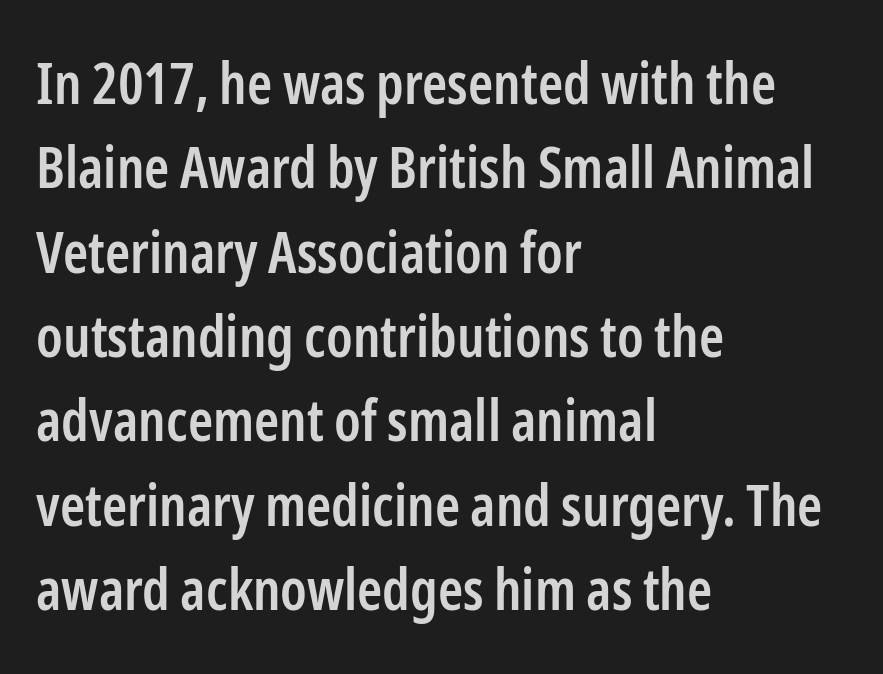
The image shows 57 px semibold, condensed sans-serif type, upright; set left-aligned, normal line spacing (1.48x), normal letter spacing, not underlined; low stroke contrast and a medium x-height.
